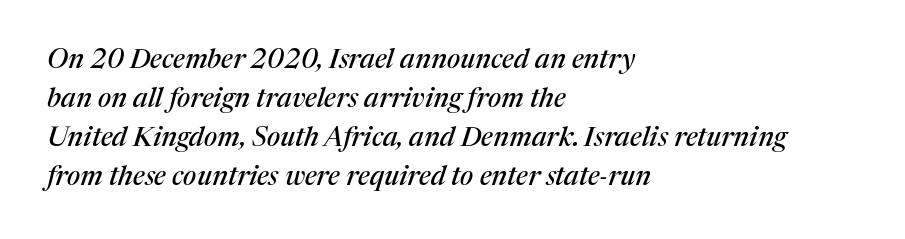
The face used here is rendered with its standard letterfit. The string is rendered with underlining switched off. The paragraph shown leans on its left margin. The text carries the slant typical of an italic or oblique font.
